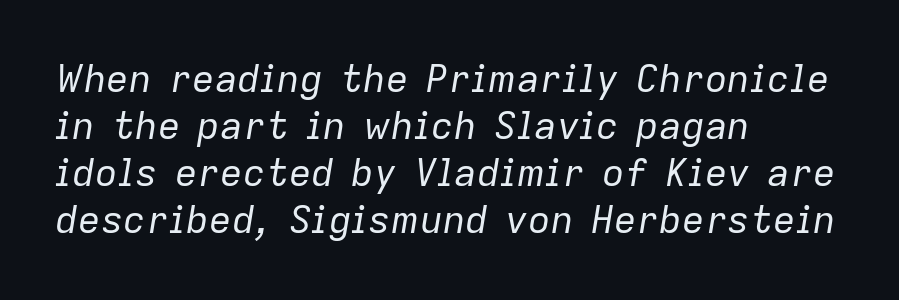
Q: Is the text bold? A: No.
Q: Is the text italic (slanted)? A: Yes, it leans right by about 9 degrees.
Q: Is the text underlined? A: No.
Q: How is the paragraph aligned? A: Left-aligned.
Q: Is the spacing between letters normal or unusually wide? A: Normal.
Q: Width (condensed, normal, or wide)? A: Normal.
Q: Stroke contrast? A: Low.
Q: x-height? A: Medium.
Q: Monospaced? A: No.
